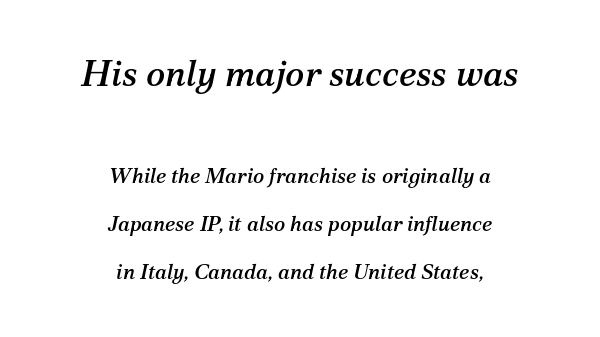
{"serif": "yes", "italic": "yes", "lean": "right", "slant_degrees": 12, "width": "normal", "stroke_contrast": "medium", "x_height": "medium", "monospaced": "no", "underline": "no", "align": "center", "line_spacing": "loose", "line_spacing_ratio": 2.3, "letter_spacing": "normal", "letter_spacing_em": 0.0, "larger_block": "first", "size_ratio": 1.71, "glyph_px": 36}
